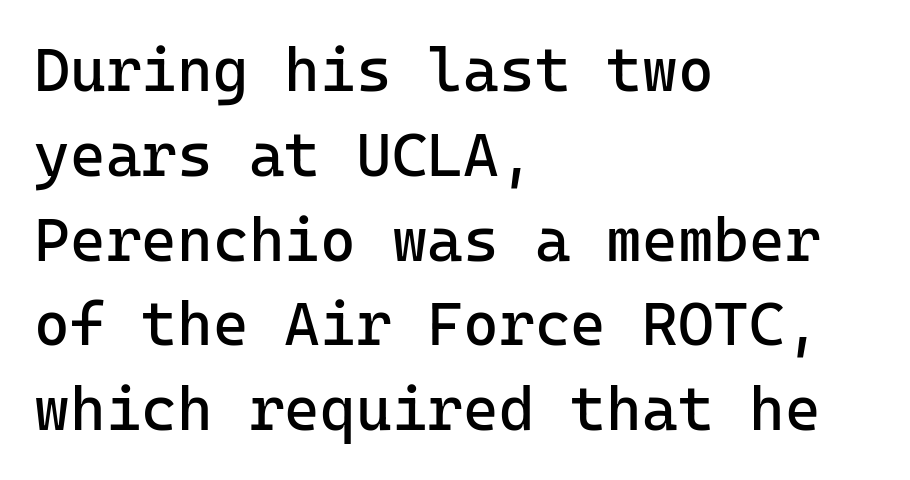
Q: Is the text bold? A: No.
Q: Is the text italic (slanted)? A: No, it is upright.
Q: Is the typeface a serif or a sans-serif typeface? A: Sans-serif.
Q: Is the text underlined? A: No.
Q: How is the paragraph aligned? A: Left-aligned.
Q: Is the spacing between letters normal or unusually wide? A: Normal.
Q: Is the spacing between lines tight, normal or loose? A: Normal.
Q: Width (condensed, normal, or wide)? A: Normal.
Q: Stroke contrast? A: Low.
Q: x-height? A: Medium.
Q: Monospaced? A: Yes.
